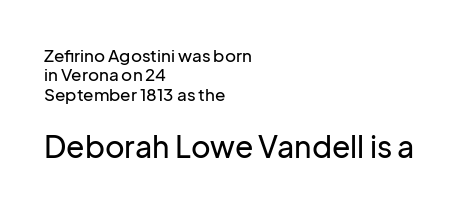
A typesetter would call this zero additional tracking. This layout puts the modest block above and the oversized block below. The specimen reads as upright at a glance. This block would grow much taller if given ordinary leading; it's compressed now. The text block is weighted toward the left margin, trailing off unevenly rightward. Character widths vary here, with narrow letters taking less room than wide ones.
